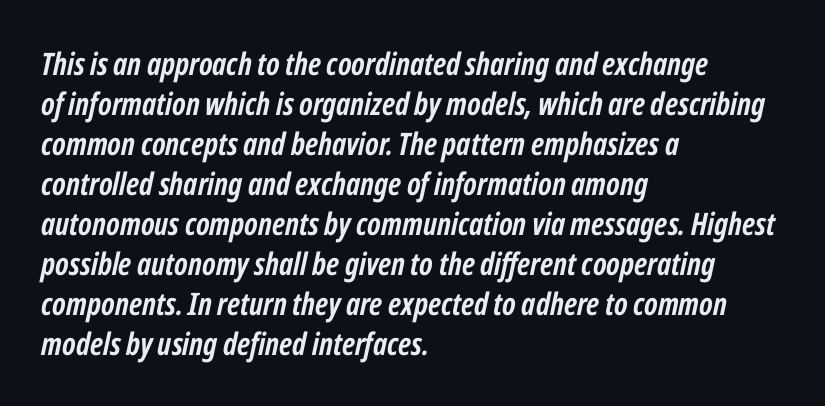
{"italic": "yes", "lean": "right", "slant_degrees": 12, "bold": "yes", "weight": "semibold", "width": "condensed", "stroke_contrast": "low", "x_height": "medium", "monospaced": "no", "underline": "no", "align": "left", "line_spacing": "normal", "line_spacing_ratio": 1.29, "letter_spacing": "normal", "letter_spacing_em": 0.0, "glyph_px": 31}
